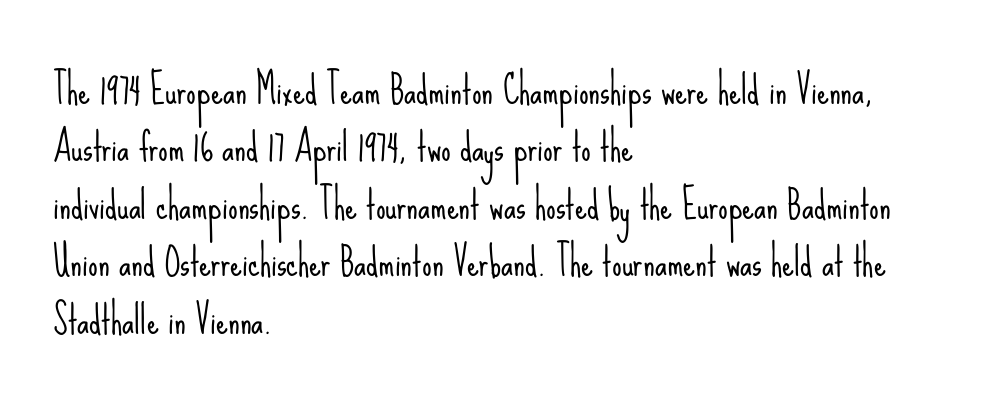
{"serif": "no", "italic": "no", "bold": "no", "weight": "light", "width": "condensed", "stroke_contrast": "low", "x_height": "small", "monospaced": "no", "underline": "no", "align": "left", "line_spacing": "normal", "line_spacing_ratio": 1.51, "letter_spacing": "normal", "letter_spacing_em": 0.0, "glyph_px": 38}
